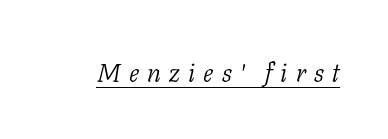
The rendering uses the underline text-decoration. The tracking jumps out immediately: characters are airy and widely separated. Every character sits at an angle, as italics do. Ink coverage per letter is moderate at most.
